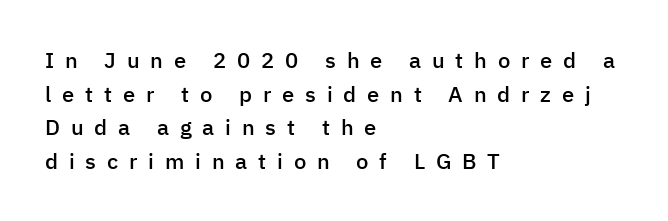
{"italic": "no", "bold": "semi", "underline": "no", "align": "left", "line_spacing": "normal", "line_spacing_ratio": 1.53, "letter_spacing": "wide", "letter_spacing_em": 0.49, "glyph_px": 22}
